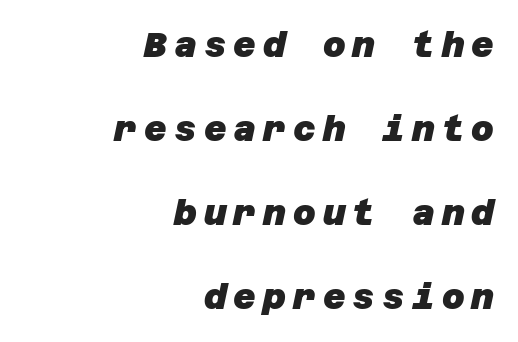
Q: Is the text bold? A: Yes.
Q: Is the typeface a serif or a sans-serif typeface? A: Sans-serif.
Q: Is the text underlined? A: No.
Q: How is the paragraph aligned? A: Right-aligned.
Q: Is the spacing between letters normal or unusually wide? A: Unusually wide.
Q: Is the spacing between lines tight, normal or loose? A: Loose.
Q: Width (condensed, normal, or wide)? A: Normal.
Q: Stroke contrast? A: Low.
Q: x-height? A: Large.
